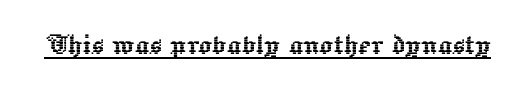
Q: Is the text italic (slanted)? A: No, it is upright.
Q: Is the text underlined? A: Yes.
Q: Is the spacing between letters normal or unusually wide? A: Normal.
Q: Width (condensed, normal, or wide)? A: Normal.
Q: x-height? A: Medium.
Q: Monospaced? A: No.
